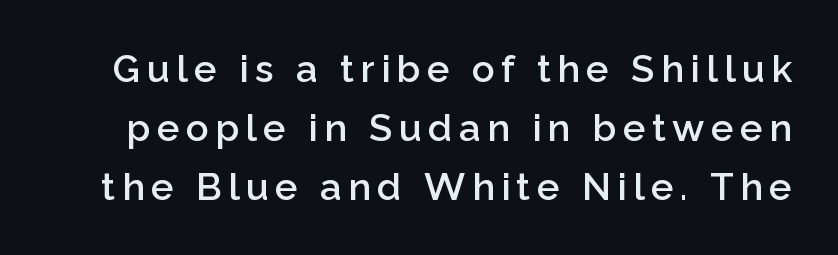
Q: Is the text bold? A: Semi-bold.
Q: Is the text italic (slanted)? A: No, it is upright.
Q: Is the typeface a serif or a sans-serif typeface? A: Sans-serif.
Q: Is the text underlined? A: No.
Q: Is the spacing between lines tight, normal or loose? A: Normal.
Q: Width (condensed, normal, or wide)? A: Normal.
Q: Stroke contrast? A: Low.
Q: x-height? A: Medium.
Q: Monospaced? A: No.
